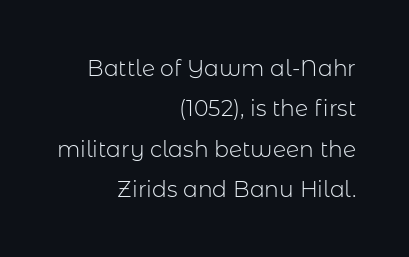
Rendered with straight, roman letterforms. One-word summary of the alignment: right. The gaps between neighbouring characters are ordinary and unremarkable. Nobody drew a line under any word here.
